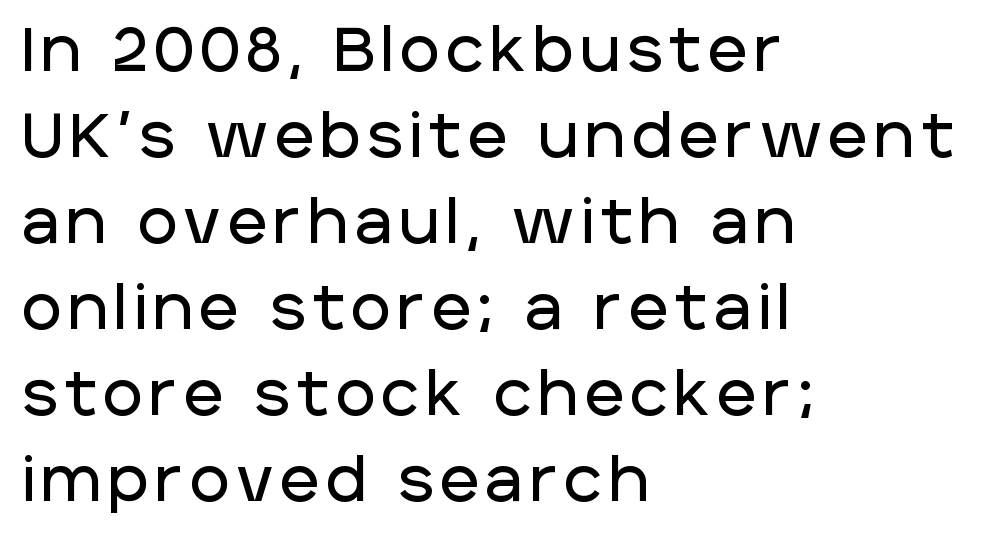
The space directly below the letters is spotless. Honestly, the row spacing looks completely unremarkable. A typesetter would call this proportional, since set widths differ per character. A roman cut, with each character standing at attention.
